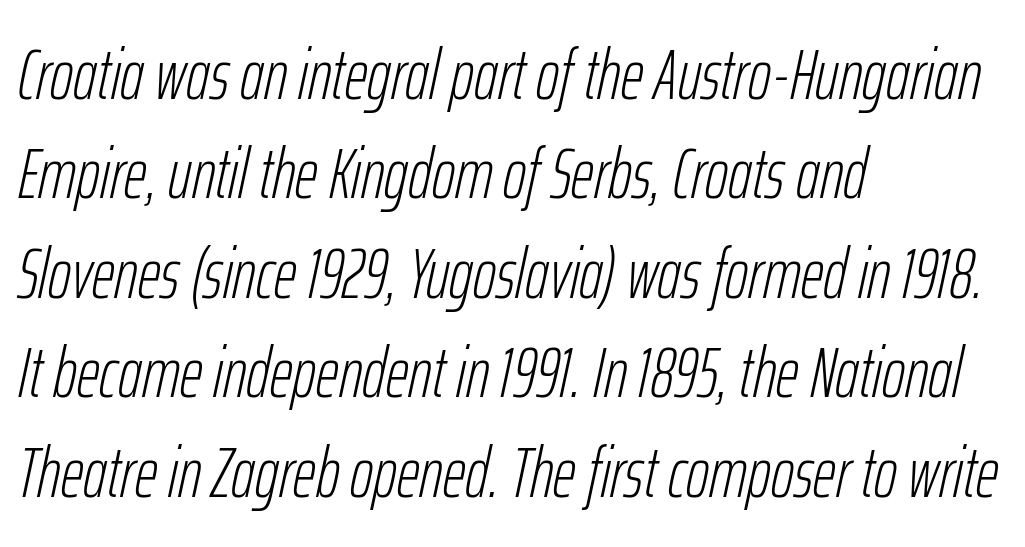
The rendering uses natural spacing where letterforms have individual widths. Unmarked baselines from the first word to the last. No letter is thick-stroked: the sample isn't bold. Horizontal bands of white between lines are of average thickness. Alignment: flush left. Standard letterfit; no display-style spreading of the glyphs.
